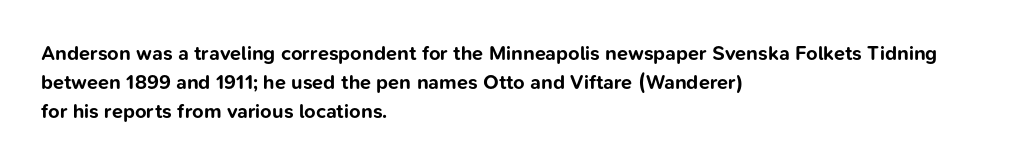
The image shows 20 px bold type, upright; set left-aligned, normal line spacing (1.44x), normal letter spacing, not underlined.
